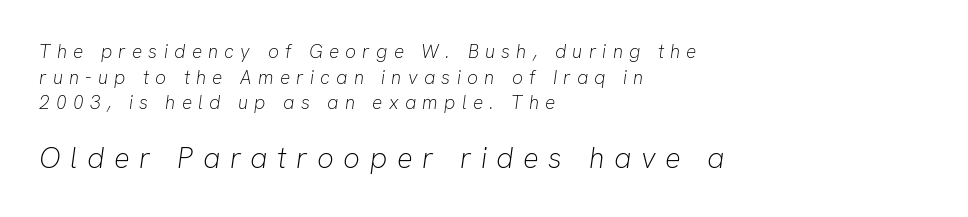
Scale increases going downward across the two blocks. Is this a heavy cut? Hardly; it is regular or lighter. Line starts are locked; line ends wander. How would I describe the line gaps? Plain and ordinary. Each letter keeps its own natural width here, so spacing adapts to shape. There is plenty of visible air inserted between adjacent glyphs.
